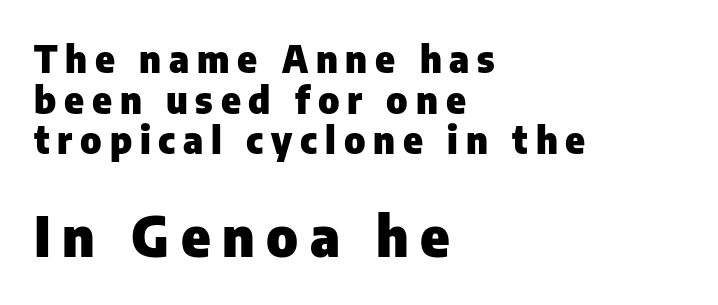
Top chunk: small. Bottom chunk: large. Here the glyphs are tracked loosely, breaking word shapes into spaced letters. Quick note: not italic, upright. The rendering uses a bold face; every stroke is thick and dark.
